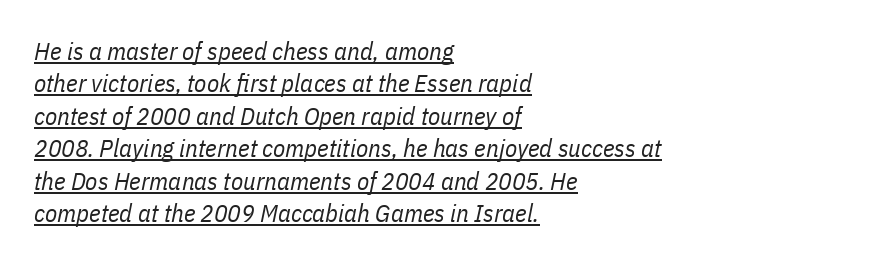
A light-to-regular cut is what we see here. Underlining? Definitely there. Looking at the ascenders, they clearly lean. The setting favours the left margin, as ordinary paragraphs usually do. The line texture is even and compact thanks to regular tracking. Reading down the column, the eye jumps a familiar distance to each next line.
